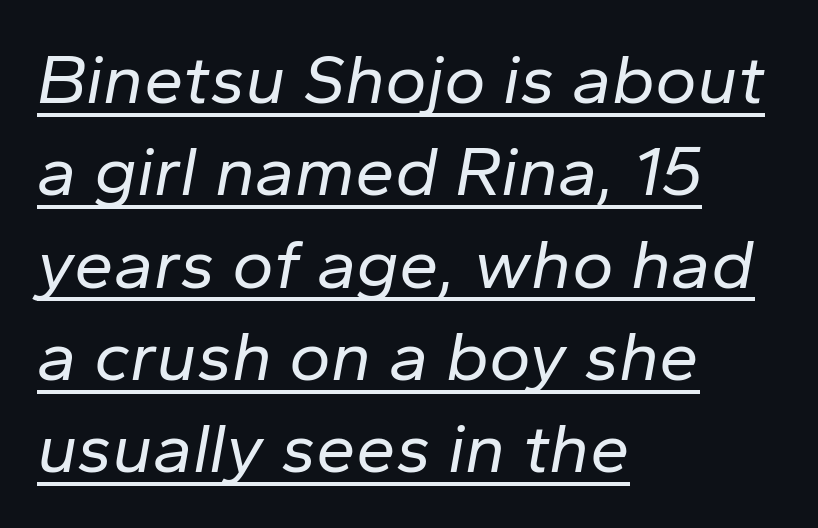
The image shows 71 px regular-weight type, italic (leaning right); set left-aligned, normal line spacing (1.3x), normal letter spacing, underlined; low stroke contrast and a medium x-height.
